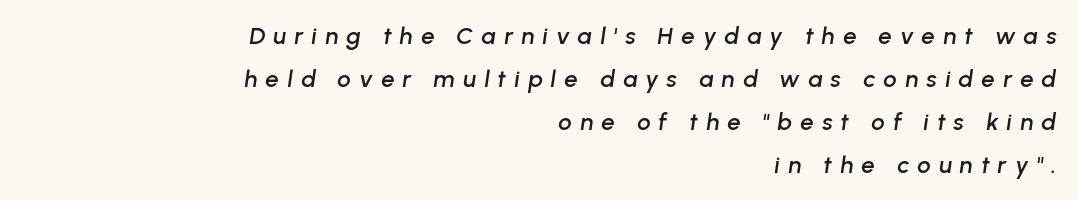
{"italic": "yes", "lean": "right", "slant_degrees": 8, "underline": "no", "align": "right", "line_spacing_ratio": 1.79, "letter_spacing": "wide", "letter_spacing_em": 0.34, "glyph_px": 24}
